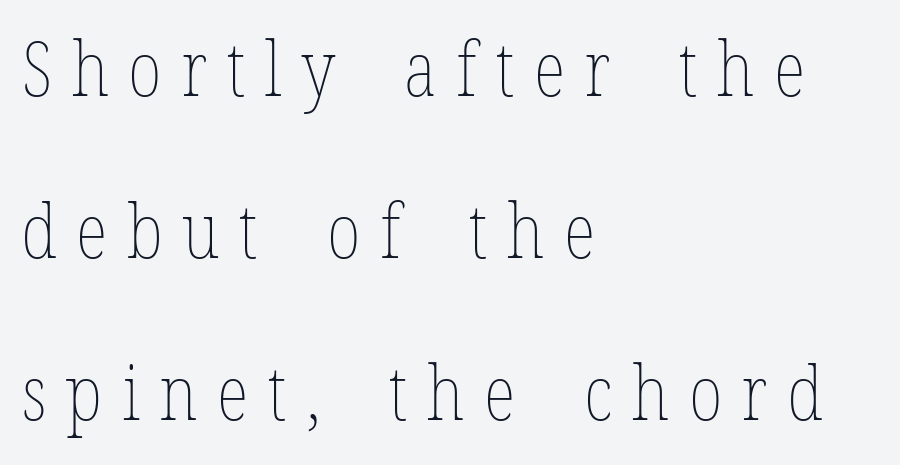
The image shows 75 px thin, condensed type, upright; set left-aligned, loose line spacing (2.16x), unusually wide letter spacing (+0.26 em), not underlined; low stroke contrast and a medium x-height.
